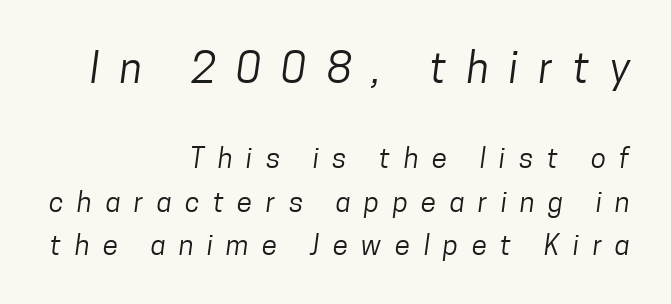
The image shows 42 px regular-weight, condensed sans-serif type; set right-aligned, normal line spacing (1.56x), unusually wide letter spacing (+0.48 em), not underlined; the first (top) block is 1.5x larger; low stroke contrast and a medium x-height.
